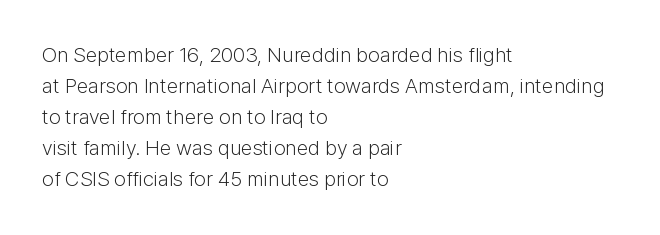
The image shows 21 px text type, upright; set left-aligned, normal line spacing (1.48x), normal letter spacing, not underlined.
